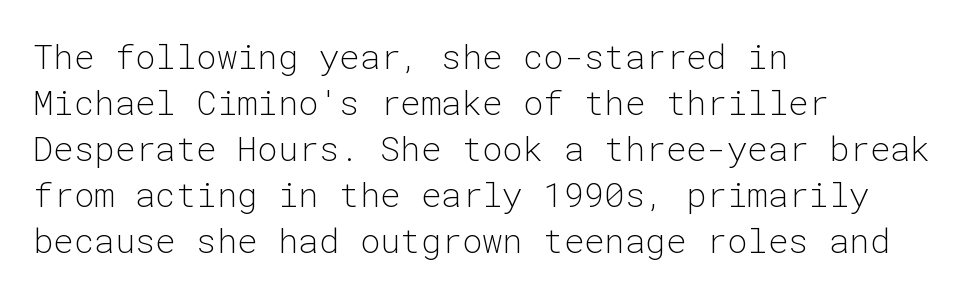
The image shows 34 px light sans-serif type, upright, monospaced; set left-aligned, normal line spacing (1.35x), normal letter spacing, not underlined; low stroke contrast and a medium x-height.
